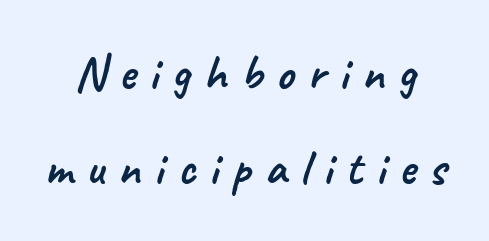
Serifs: no, the terminals of the letterforms are clean. A typesetter would call this proportional, since set widths differ per character. The vertical gap from one line to the next is large. How are the letters spaced? Widely, with obvious added tracking.
